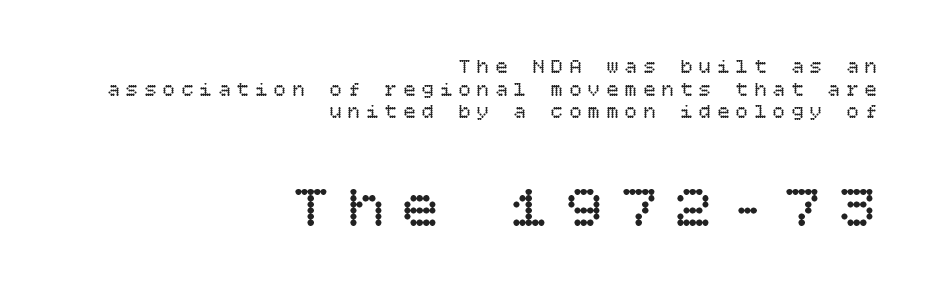
Q: Is the text bold? A: No.
Q: Is the text italic (slanted)? A: No, it is upright.
Q: Is the text underlined? A: No.
Q: How is the paragraph aligned? A: Right-aligned.
Q: Is the spacing between letters normal or unusually wide? A: Unusually wide.
Q: Is the spacing between lines tight, normal or loose? A: Tight.
Q: Which block of text is set in a larger size, the first (top) or the second (bottom)? A: The second (bottom) one.
Q: Width (condensed, normal, or wide)? A: Normal.
Q: Stroke contrast? A: Low.
Q: x-height? A: Large.
